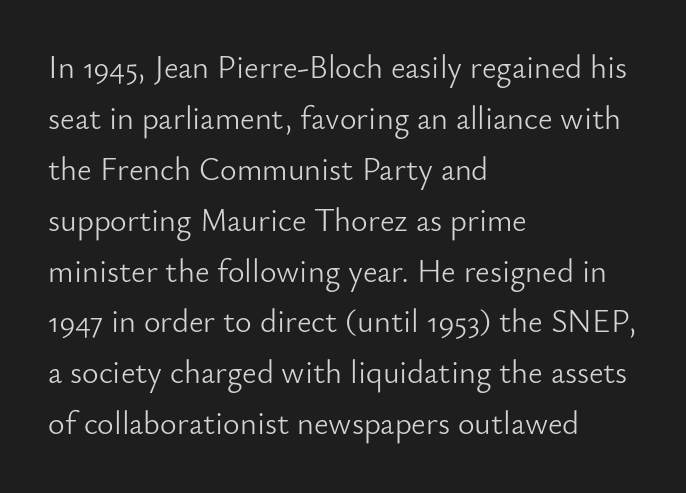
{"serif": "no", "italic": "no", "bold": "no", "weight": "light", "width": "normal", "stroke_contrast": "low", "x_height": "small", "monospaced": "no", "underline": "no", "align": "left", "line_spacing": "normal", "line_spacing_ratio": 1.59, "letter_spacing": "normal", "letter_spacing_em": 0.0, "glyph_px": 32}
